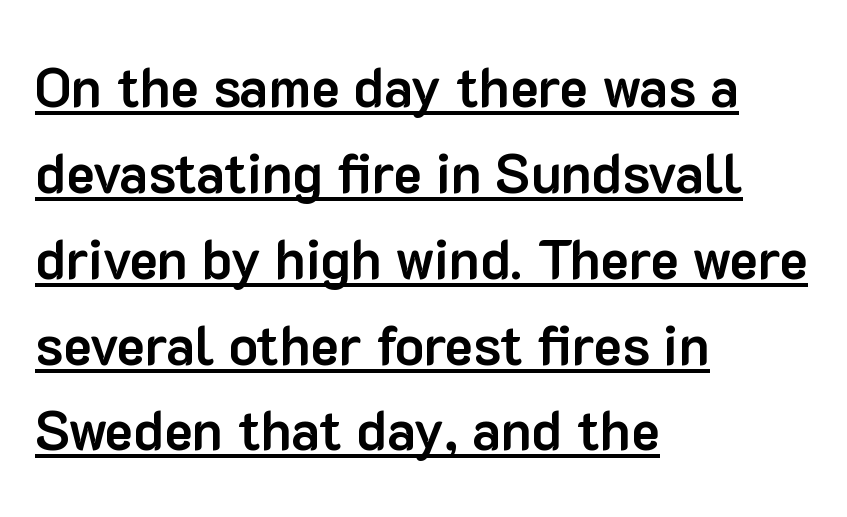
The image shows 54 px bold sans-serif type, upright; set left-aligned, normal line spacing (1.59x), normal letter spacing, underlined; low stroke contrast and a medium x-height.
